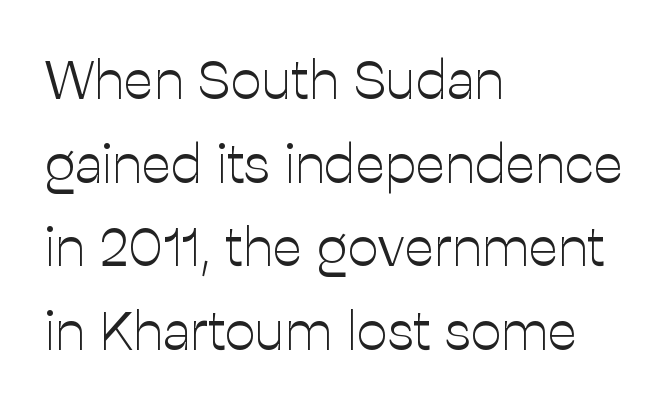
{"serif": "no", "italic": "no", "bold": "no", "weight": "light", "width": "normal", "stroke_contrast": "low", "x_height": "medium", "monospaced": "no", "underline": "no", "align": "left", "line_spacing": "normal", "line_spacing_ratio": 1.52, "letter_spacing": "normal", "letter_spacing_em": 0.0, "glyph_px": 55}
